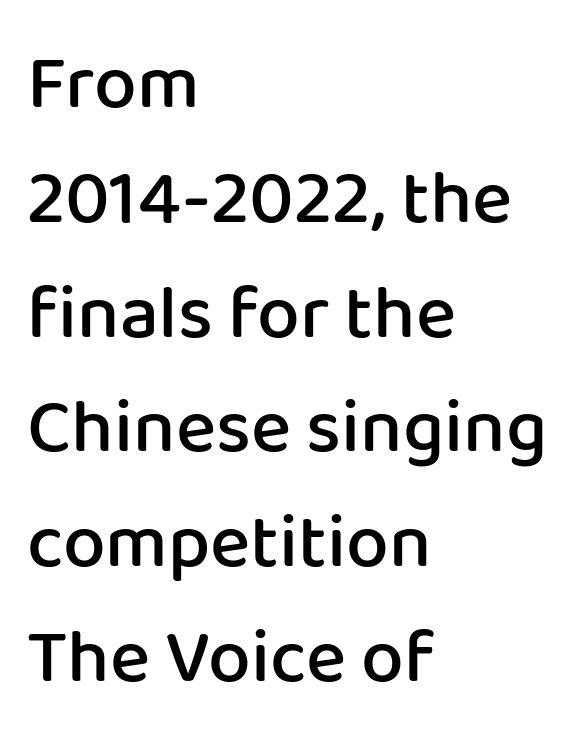
{"serif": "no", "italic": "no", "bold": "semi", "weight": "semibold", "width": "normal", "stroke_contrast": "low", "x_height": "medium", "monospaced": "no", "underline": "no", "align": "left", "line_spacing": "normal", "line_spacing_ratio": 1.51, "letter_spacing": "normal", "letter_spacing_em": 0.0, "glyph_px": 76}
